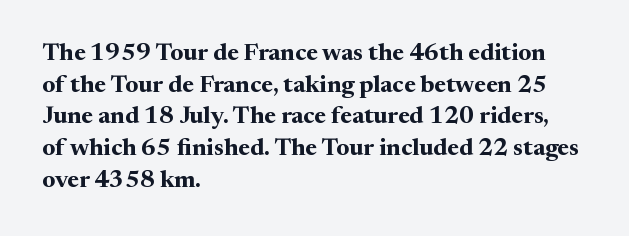
Q: Is the text bold? A: Yes.
Q: Is the text italic (slanted)? A: No, it is upright.
Q: Is the text underlined? A: No.
Q: How is the paragraph aligned? A: Left-aligned.
Q: Is the spacing between letters normal or unusually wide? A: Normal.
Q: Is the spacing between lines tight, normal or loose? A: Normal.
